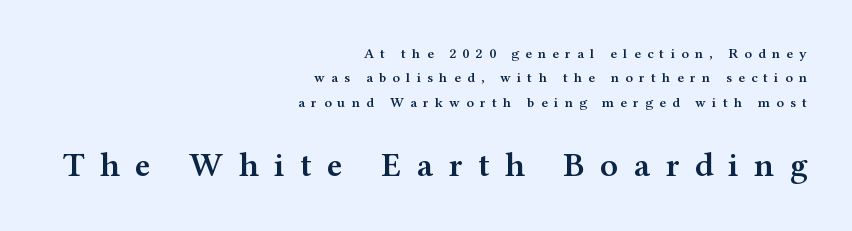
{"serif": "yes", "italic": "no", "bold": "semi", "weight": "semibold", "width": "wide", "stroke_contrast": "medium", "x_height": "medium", "monospaced": "no", "underline": "no", "align": "right", "line_spacing_ratio": 1.74, "letter_spacing": "wide", "letter_spacing_em": 0.45, "larger_block": "second", "size_ratio": 2.43, "glyph_px": 34}
